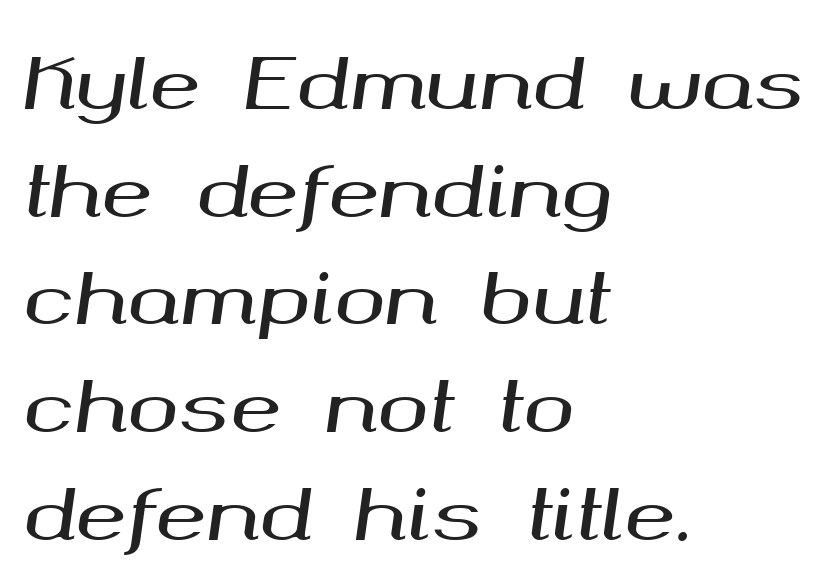
Leading matches the norm, producing a regular column. A classic flush-left, rag-right setting is used for this passage. Is this a fixed-width face? No — the glyphs have proportional, varying widths. The text carries the slant typical of an italic or oblique font. Bare-footed words on every line.
